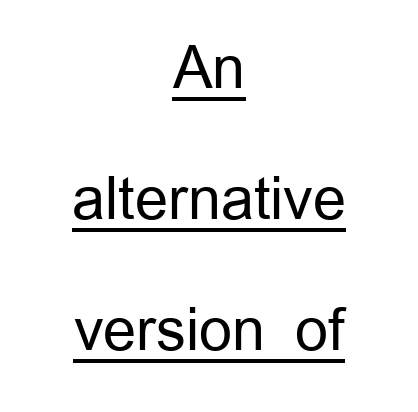
The image shows 58 px regular-weight sans-serif type, upright; set centered, loose line spacing (2.26x), normal letter spacing, underlined; low stroke contrast and a medium x-height.
